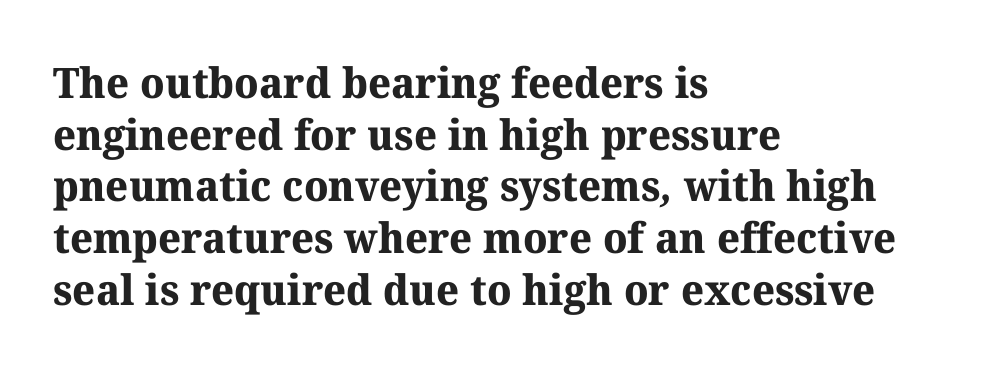
The image shows 42 px bold serif type; set left-aligned, line spacing 1.23x, normal letter spacing, not underlined; medium stroke contrast and a medium x-height.
